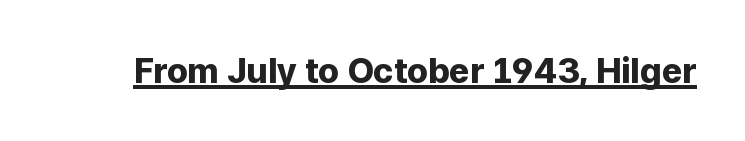
{"serif": "no", "italic": "no", "bold": "yes", "weight": "bold", "width": "normal", "stroke_contrast": "low", "x_height": "medium", "monospaced": "no", "underline": "yes", "letter_spacing": "normal", "letter_spacing_em": 0.0, "glyph_px": 35}
